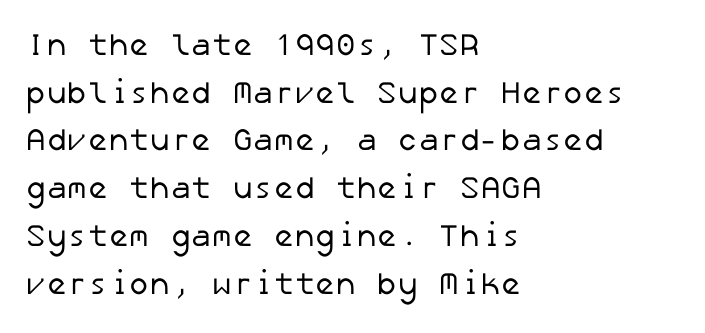
{"serif": "no", "bold": "no", "weight": "regular", "width": "normal", "stroke_contrast": "low", "x_height": "medium", "underline": "no", "align": "left", "line_spacing": "normal", "line_spacing_ratio": 1.54, "letter_spacing": "normal", "letter_spacing_em": 0.0, "glyph_px": 31}
